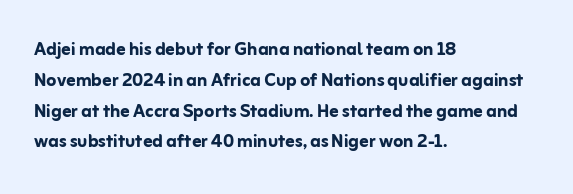
Q: Is the text bold? A: Yes.
Q: Is the text italic (slanted)? A: No, it is upright.
Q: Is the text underlined? A: No.
Q: How is the paragraph aligned? A: Left-aligned.
Q: Is the spacing between letters normal or unusually wide? A: Normal.
Q: Is the spacing between lines tight, normal or loose? A: Normal.
